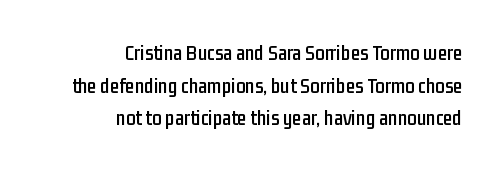
There is no visible air inserted between adjacent glyphs. The compositor pushed each line to the right boundary. Vertical spacing — default. The space directly below the letters is spotless. This is the regular roman posture of the typeface.
